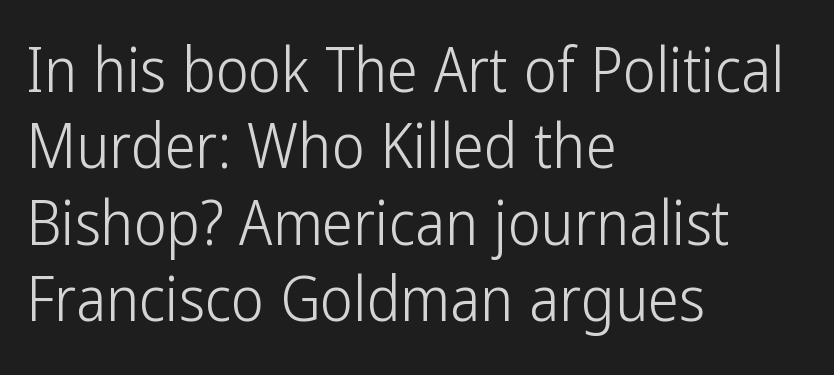
The image shows 62 px light, condensed sans-serif type, upright; set left-aligned, line spacing 1.23x, normal letter spacing, not underlined; low stroke contrast and a medium x-height.
